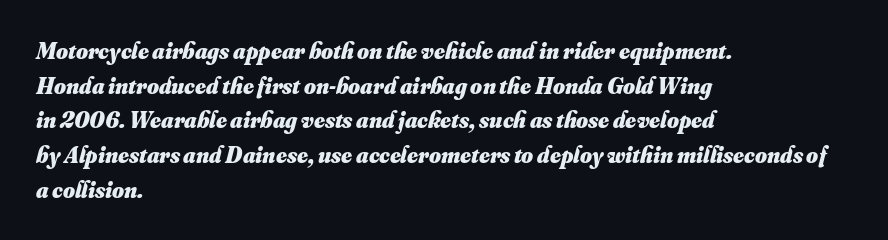
{"bold": "yes", "underline": "no", "align": "left", "line_spacing": "normal", "line_spacing_ratio": 1.51, "letter_spacing": "normal", "letter_spacing_em": 0.0, "glyph_px": 23}
